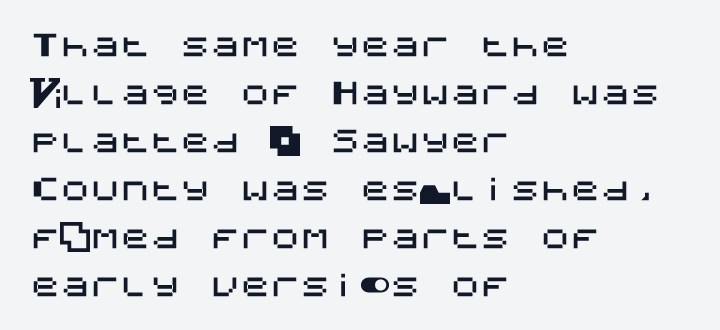
Q: Is the text italic (slanted)? A: No, it is upright.
Q: Is the typeface a serif or a sans-serif typeface? A: Sans-serif.
Q: Is the text underlined? A: No.
Q: How is the paragraph aligned? A: Left-aligned.
Q: Is the spacing between letters normal or unusually wide? A: Normal.
Q: Is the spacing between lines tight, normal or loose? A: Normal.
Q: Width (condensed, normal, or wide)? A: Normal.
Q: Stroke contrast? A: Medium.
Q: x-height? A: Large.
